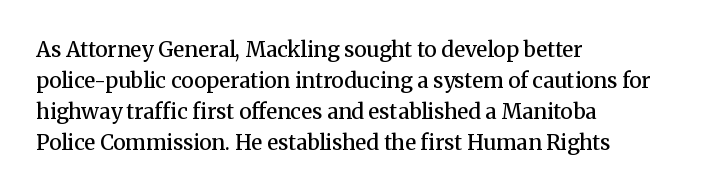
Q: Is the text bold? A: Semi-bold.
Q: Is the text italic (slanted)? A: No, it is upright.
Q: Is the text underlined? A: No.
Q: How is the paragraph aligned? A: Left-aligned.
Q: Is the spacing between letters normal or unusually wide? A: Normal.
Q: Is the spacing between lines tight, normal or loose? A: Normal.
